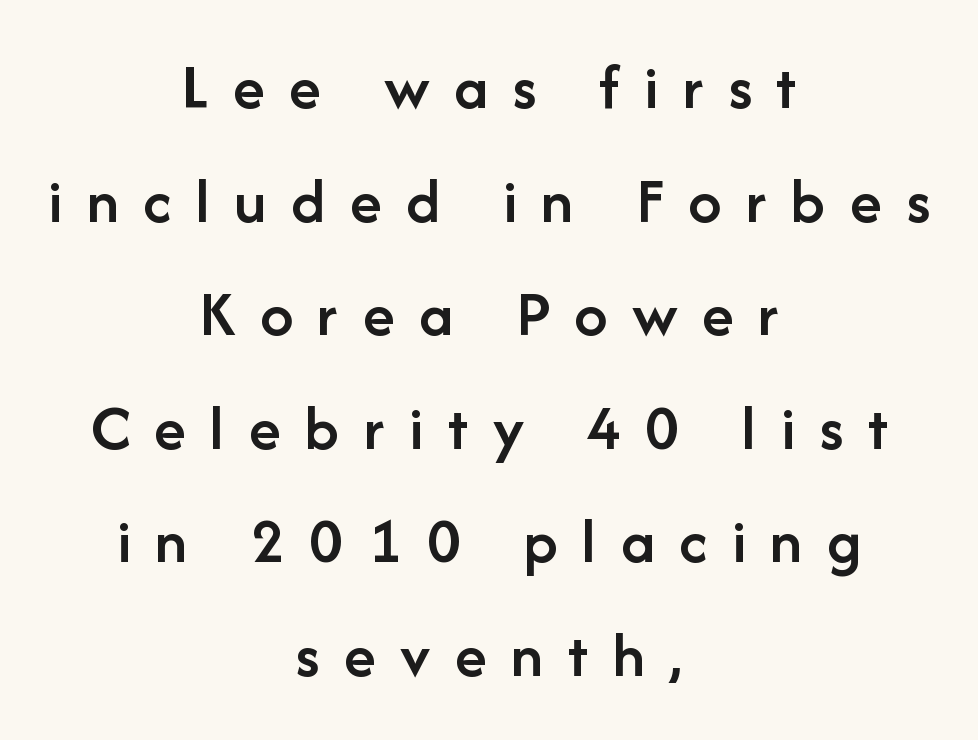
Weight: semibold (demi). Both edges are ragged and mirror each other, which tells us the setting is centered. The gaps between neighbouring characters are conspicuously large. Examine the stroke ends and you'll find no serifs.
